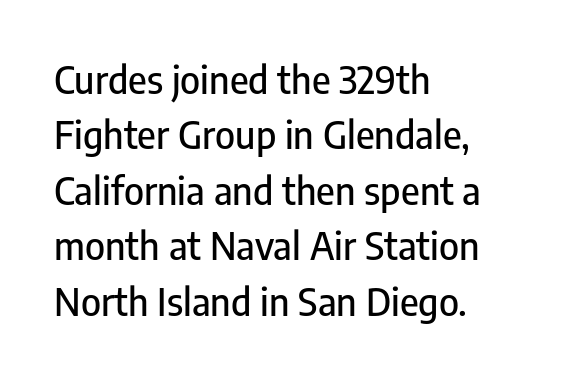
Unmarked baselines from the first word to the last. A classic flush-left, rag-right setting is used for this passage. Look at the bottom of the vertical strokes: they stop flat, with no serifs. In terms of leading, this rendering sits right in the middle. Short note: letters normally spaced. It's the straight-up-and-down kind of type.
